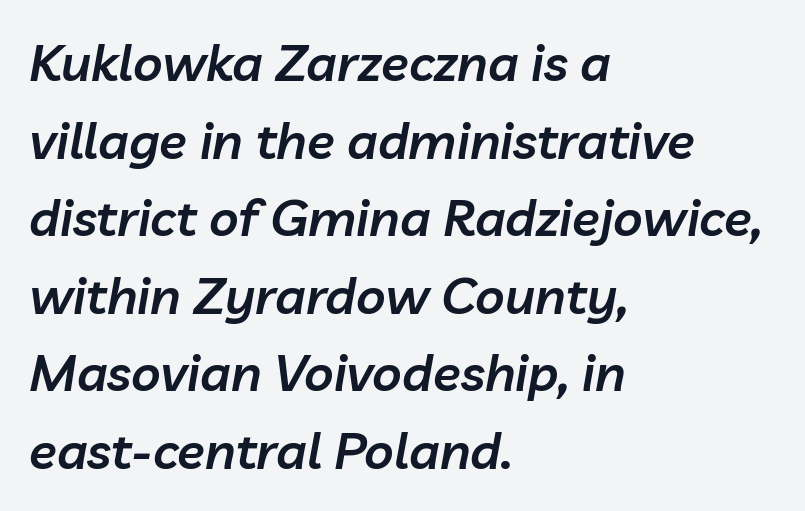
The image shows 51 px semibold type, italic (leaning right); set left-aligned, normal line spacing (1.52x), normal letter spacing, not underlined; low stroke contrast and a medium x-height.
